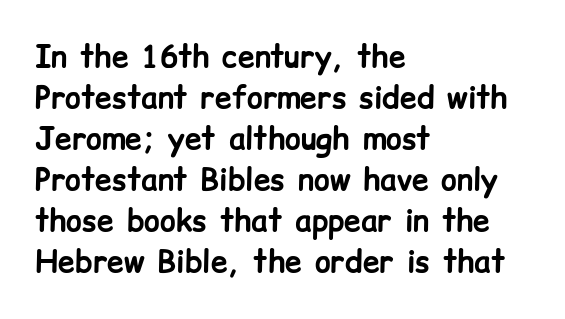
Q: Is the text bold? A: Yes.
Q: Is the text italic (slanted)? A: No, it is upright.
Q: Is the typeface a serif or a sans-serif typeface? A: Sans-serif.
Q: Is the text underlined? A: No.
Q: How is the paragraph aligned? A: Left-aligned.
Q: Is the spacing between letters normal or unusually wide? A: Normal.
Q: Is the spacing between lines tight, normal or loose? A: Normal.
Q: Width (condensed, normal, or wide)? A: Normal.
Q: Stroke contrast? A: Low.
Q: x-height? A: Medium.
Q: Monospaced? A: No.
